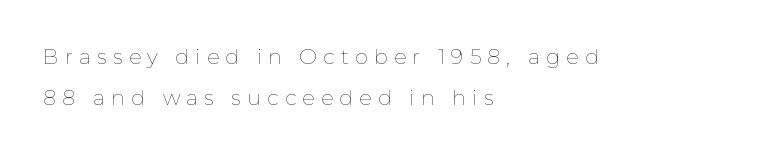
The image shows 21 px text type, upright; set left-aligned, loose line spacing (1.93x), unusually wide letter spacing (+0.29 em), not underlined.
